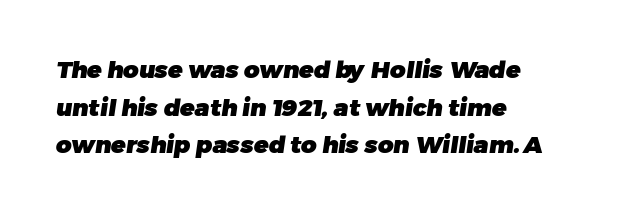
The typesetter chose a ragged-right arrangement here. Heavy, bold letterforms. A normal amount of white space separates one row of letters from the next. A clean baseline with only descenders dipping below it.
